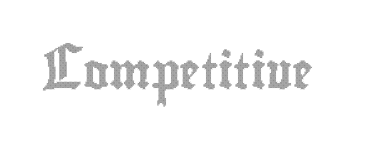
The image shows 35 px condensed type, upright; set normal letter spacing, not underlined; a small x-height.
